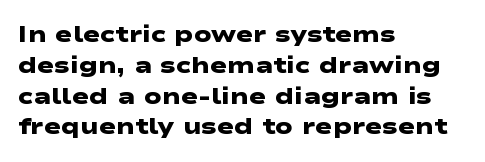
The image shows 23 px bold type; set left-aligned, normal line spacing (1.34x), normal letter spacing, not underlined.
